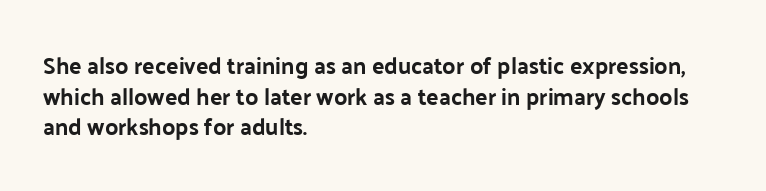
Nobody touched the tracking dial on this one. Heft: maximum for text — a bold. The rendering anchors every line to the left-hand side. The line-height multiplier appears to be the usual default.
